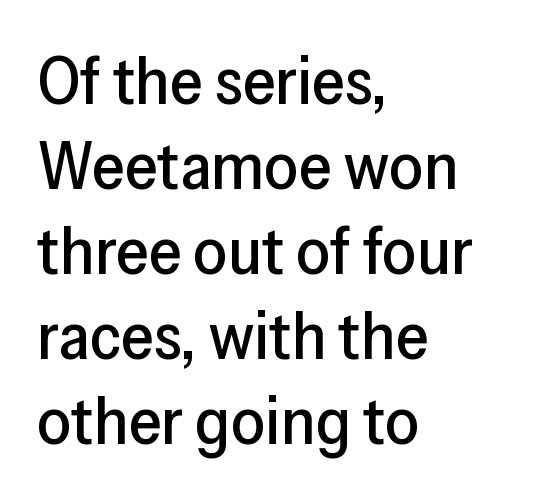
{"serif": "no", "italic": "no", "width": "normal", "stroke_contrast": "low", "x_height": "medium", "monospaced": "no", "underline": "no", "align": "left", "line_spacing": "normal", "line_spacing_ratio": 1.27, "letter_spacing": "normal", "letter_spacing_em": 0.0, "glyph_px": 67}
